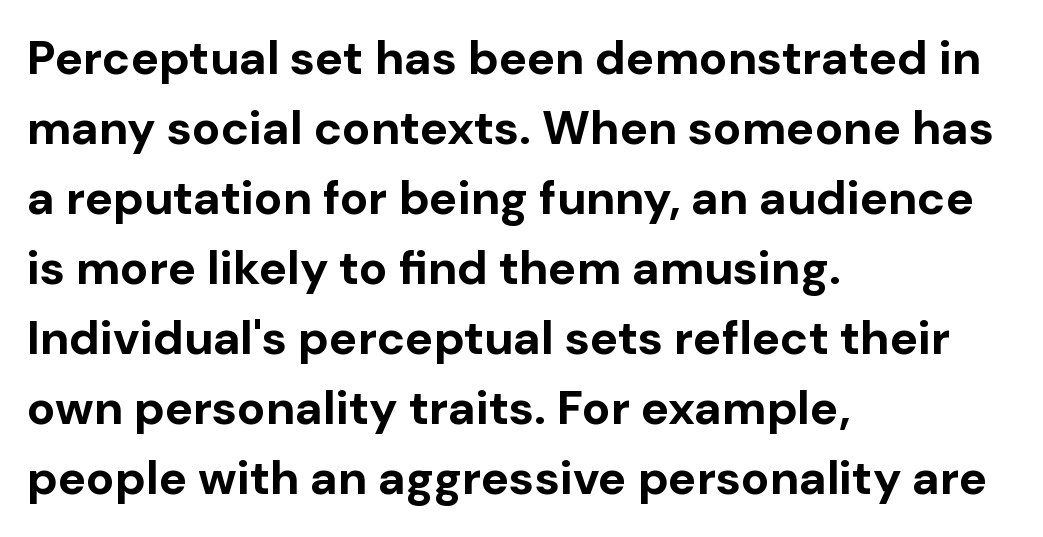
The image shows 47 px bold sans-serif type, upright; set left-aligned, normal line spacing (1.49x), normal letter spacing, not underlined; low stroke contrast and a medium x-height.
